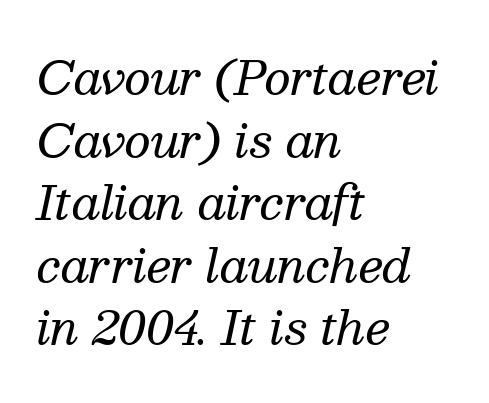
Horizontal bands of white between lines are of average thickness. The passage is arranged the way most books set body copy — flush left. Type without underlining. Observe the lean: these are italic letterforms. Observe the ordinary spacing: letters are neighbours, not strangers. The face used here is proportionally spaced, like ordinary book or web type.
